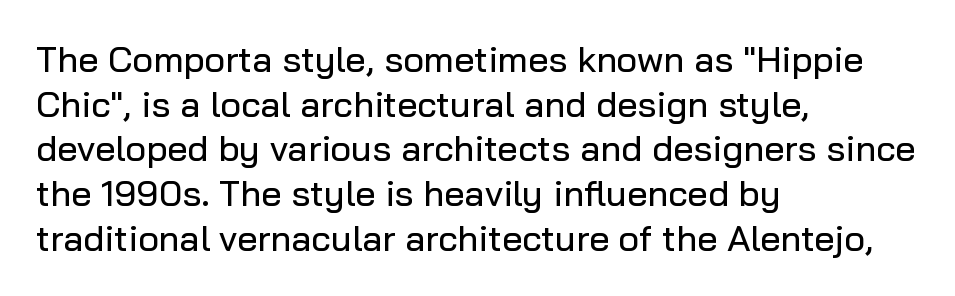
Q: Is the text italic (slanted)? A: No, it is upright.
Q: Is the typeface a serif or a sans-serif typeface? A: Sans-serif.
Q: Is the text underlined? A: No.
Q: How is the paragraph aligned? A: Left-aligned.
Q: Is the spacing between letters normal or unusually wide? A: Normal.
Q: Width (condensed, normal, or wide)? A: Normal.
Q: Stroke contrast? A: Low.
Q: x-height? A: Medium.
Q: Monospaced? A: No.
